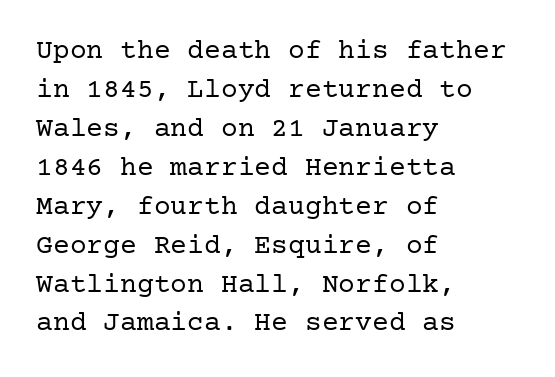
The image shows 28 px regular-weight serif type, upright; set left-aligned, normal line spacing (1.39x), normal letter spacing, not underlined; low stroke contrast and a medium x-height.
